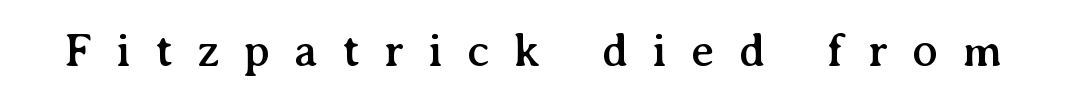
The image shows 48 px serif type, upright; set unusually wide letter spacing (+0.5 em), not underlined; medium stroke contrast and a medium x-height.
